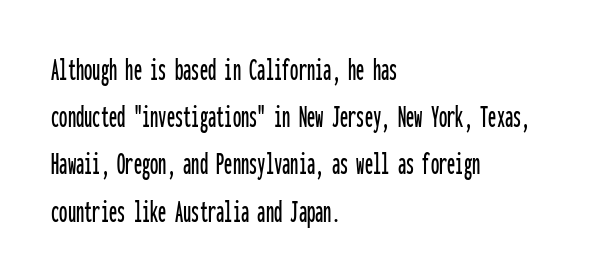
Q: Is the text italic (slanted)? A: No, it is upright.
Q: Is the typeface a serif or a sans-serif typeface? A: Sans-serif.
Q: Is the text underlined? A: No.
Q: How is the paragraph aligned? A: Left-aligned.
Q: Is the spacing between letters normal or unusually wide? A: Normal.
Q: Is the spacing between lines tight, normal or loose? A: Normal.
Q: Width (condensed, normal, or wide)? A: Condensed.
Q: Stroke contrast? A: Low.
Q: x-height? A: Medium.
Q: Monospaced? A: Yes.
